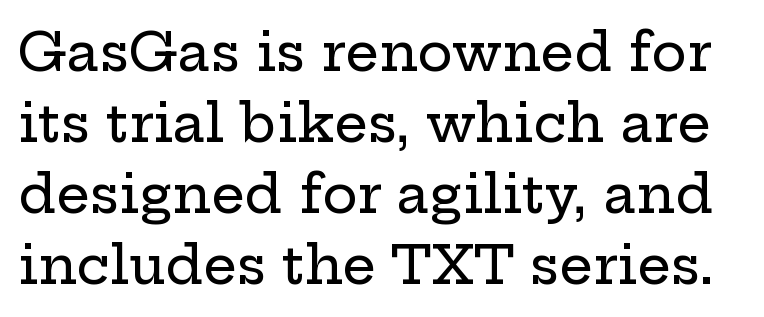
Q: Is the text italic (slanted)? A: No, it is upright.
Q: Is the typeface a serif or a sans-serif typeface? A: Serif.
Q: Is the text underlined? A: No.
Q: Is the spacing between letters normal or unusually wide? A: Normal.
Q: Is the spacing between lines tight, normal or loose? A: Normal.
Q: Width (condensed, normal, or wide)? A: Wide.
Q: Stroke contrast? A: Low.
Q: x-height? A: Medium.
Q: Monospaced? A: No.
